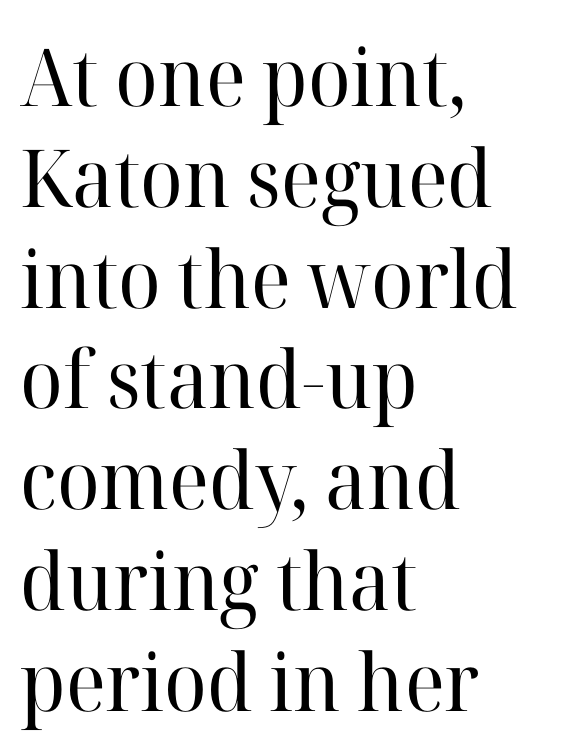
Q: Is the text bold? A: No.
Q: Is the text italic (slanted)? A: No, it is upright.
Q: Is the typeface a serif or a sans-serif typeface? A: Serif.
Q: Is the text underlined? A: No.
Q: How is the paragraph aligned? A: Left-aligned.
Q: Is the spacing between letters normal or unusually wide? A: Normal.
Q: Is the spacing between lines tight, normal or loose? A: Normal.
Q: Width (condensed, normal, or wide)? A: Normal.
Q: Stroke contrast? A: High.
Q: x-height? A: Medium.
Q: Monospaced? A: No.
